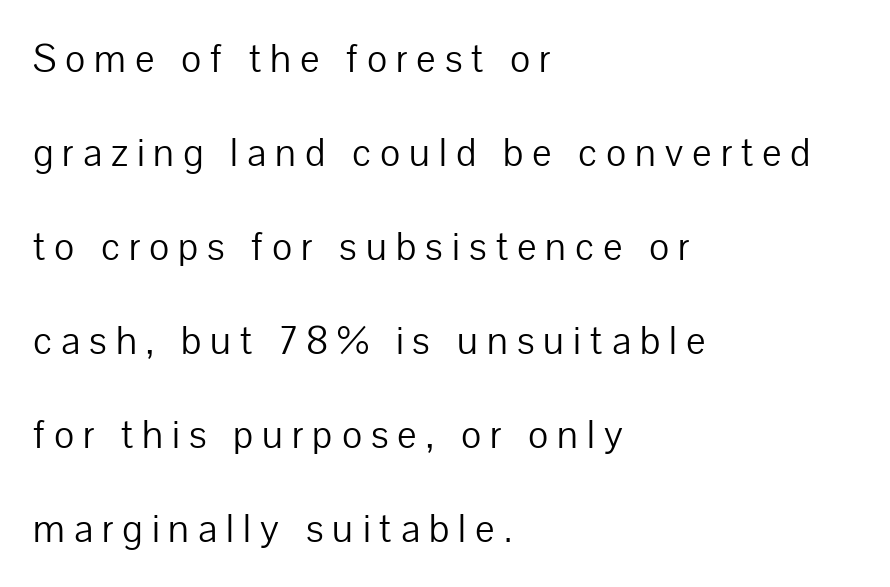
{"serif": "no", "italic": "no", "bold": "no", "weight": "light", "width": "normal", "stroke_contrast": "low", "x_height": "medium", "monospaced": "no", "underline": "no", "align": "left", "line_spacing": "loose", "line_spacing_ratio": 2.41, "letter_spacing": "wide", "letter_spacing_em": 0.23, "glyph_px": 39}
